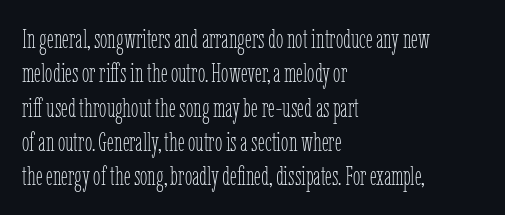
{"italic": "no", "bold": "no", "underline": "no", "align": "left", "line_spacing": "normal", "line_spacing_ratio": 1.27, "letter_spacing": "normal", "letter_spacing_em": 0.0, "glyph_px": 27}
